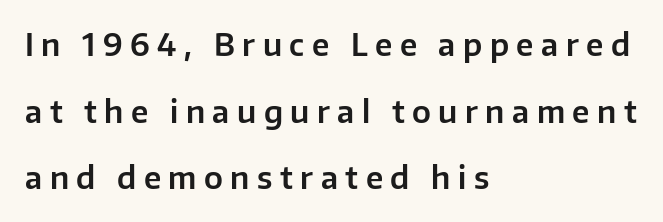
How would I describe the line gaps? Wide and relaxed. This sample has the flowing, uneven cadence of proportional lettering. These lines stack with their left ends in a neat column. A clean baseline with only descenders dipping below it.
